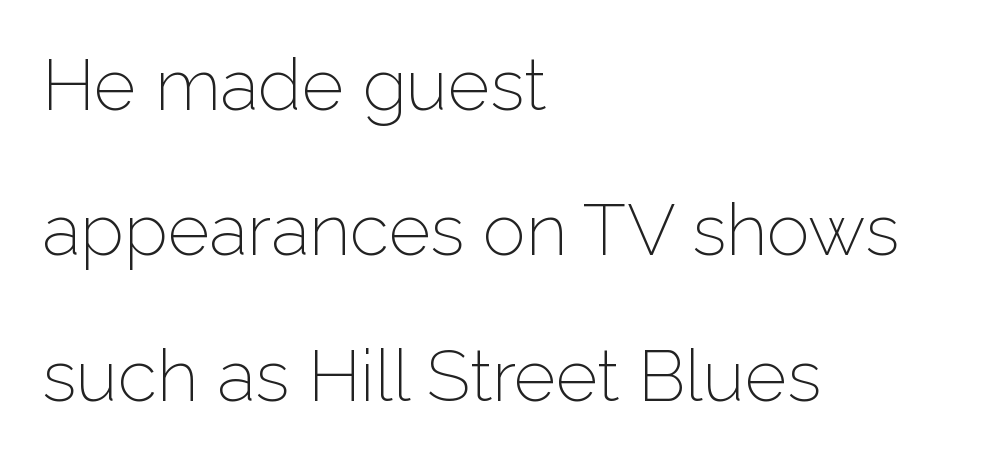
The image shows 72 px light sans-serif type, upright; set left-aligned, loose line spacing (2.02x), normal letter spacing, not underlined; low stroke contrast and a medium x-height.
